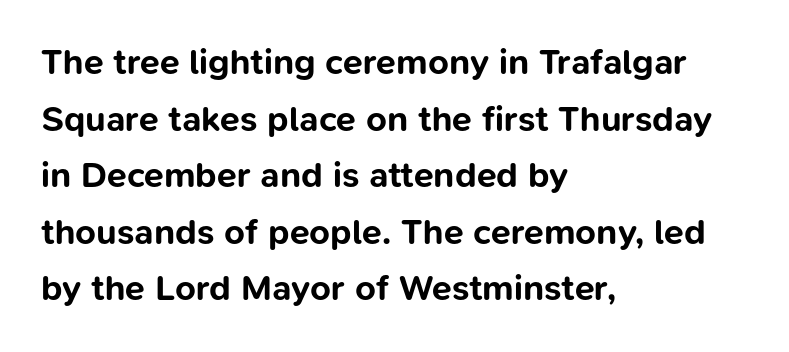
{"serif": "no", "italic": "no", "bold": "yes", "weight": "bold", "width": "normal", "stroke_contrast": "low", "x_height": "medium", "monospaced": "no", "underline": "no", "align": "left", "line_spacing": "normal", "line_spacing_ratio": 1.57, "letter_spacing": "normal", "letter_spacing_em": 0.0, "glyph_px": 36}
